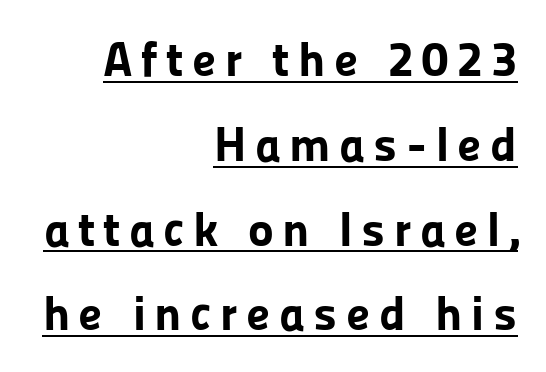
{"serif": "no", "italic": "no", "bold": "yes", "weight": "bold", "width": "normal", "stroke_contrast": "low", "x_height": "medium", "monospaced": "no", "underline": "yes", "align": "right", "line_spacing_ratio": 1.73, "glyph_px": 49}
